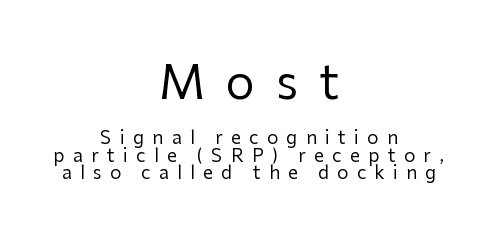
The image shows 46 px regular-weight sans-serif type, upright; set centered, tight line spacing (0.98x), unusually wide letter spacing (+0.46 em), not underlined; the first (top) block is 2.56x larger; low stroke contrast and a medium x-height.
